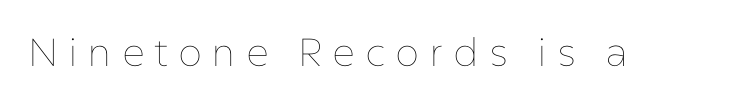
The image shows 39 px thin type, upright; set unusually wide letter spacing (+0.25 em), not underlined; low stroke contrast and a medium x-height.
